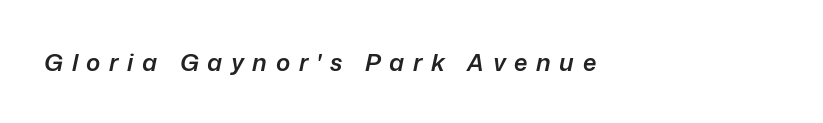
Q: Is the text bold? A: Semi-bold.
Q: Is the text italic (slanted)? A: Yes, it leans right by about 12 degrees.
Q: Is the text underlined? A: No.
Q: Is the spacing between letters normal or unusually wide? A: Unusually wide.
